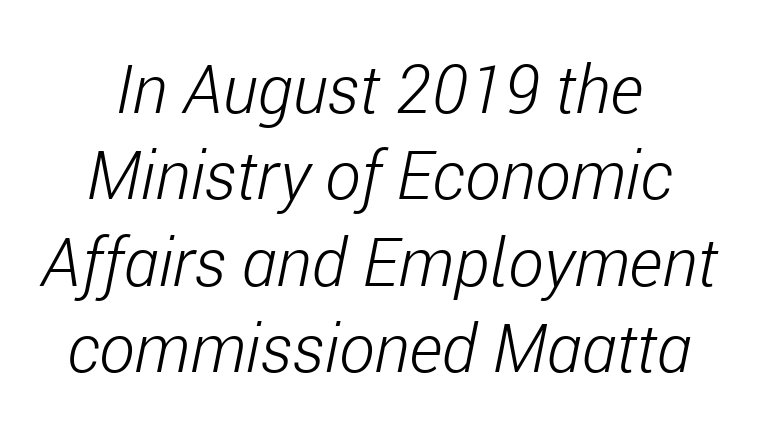
Unmarked baselines from the first word to the last. Stroke mass is kept to a normal reading level or below. Slanted lettering throughout. Character widths vary here, with narrow letters taking less room than wide ones. Inter-character spacing is left at the font's built-in metrics.
